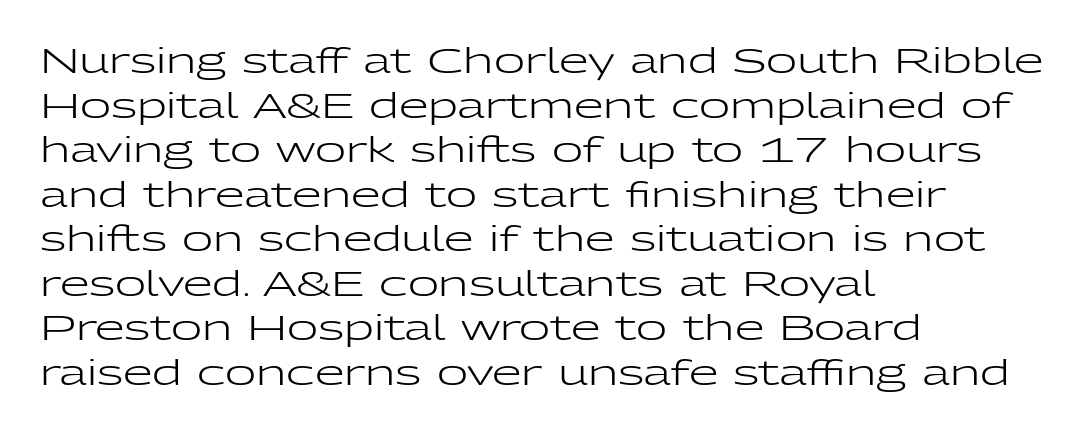
{"serif": "no", "italic": "no", "bold": "no", "weight": "regular", "width": "wide", "stroke_contrast": "low", "x_height": "medium", "monospaced": "no", "underline": "no", "align": "left", "line_spacing": "normal", "line_spacing_ratio": 1.31, "letter_spacing": "normal", "letter_spacing_em": 0.0, "glyph_px": 34}
